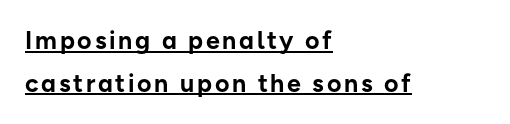
On the weight axis this lands at bold, roughly 700. Nope, not italic — everything's standing straight. Descenders here cross a horizontal rule under the line. The ragged edge is on the right, which tells us the setting is flush left.
